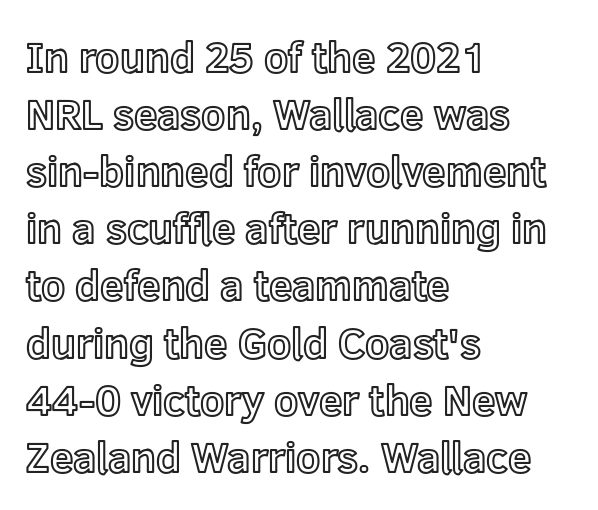
Q: Is the text italic (slanted)? A: No, it is upright.
Q: Is the text underlined? A: No.
Q: How is the paragraph aligned? A: Left-aligned.
Q: Is the spacing between letters normal or unusually wide? A: Normal.
Q: Is the spacing between lines tight, normal or loose? A: Normal.
Q: Width (condensed, normal, or wide)? A: Normal.
Q: x-height? A: Medium.
Q: Monospaced? A: No.
